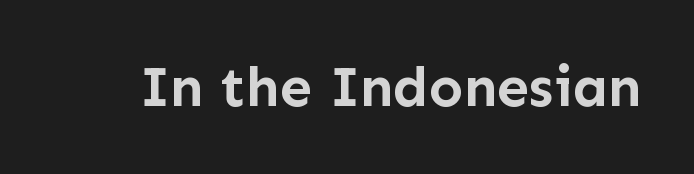
{"serif": "no", "italic": "no", "bold": "yes", "weight": "semibold", "width": "normal", "stroke_contrast": "low", "x_height": "medium", "monospaced": "no", "underline": "no", "letter_spacing": "normal", "letter_spacing_em": 0.0, "glyph_px": 57}
